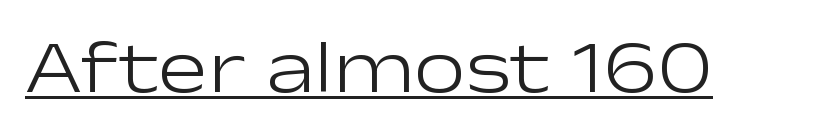
You could not count columns in this text — the font is proportionally spaced. Glyph-to-glyph distance matches everyday printed text. The face looks like a standard text weight, possibly lighter. Like a heading marked for emphasis, these lines bear an underscore. Do the letters lean? They stand straight.
